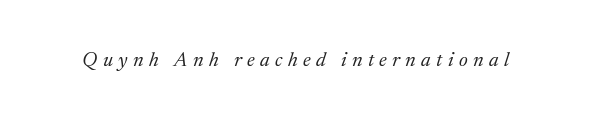
{"italic": "yes", "lean": "right", "slant_degrees": 17, "bold": "no", "underline": "no", "letter_spacing": "wide", "letter_spacing_em": 0.27, "glyph_px": 20}
